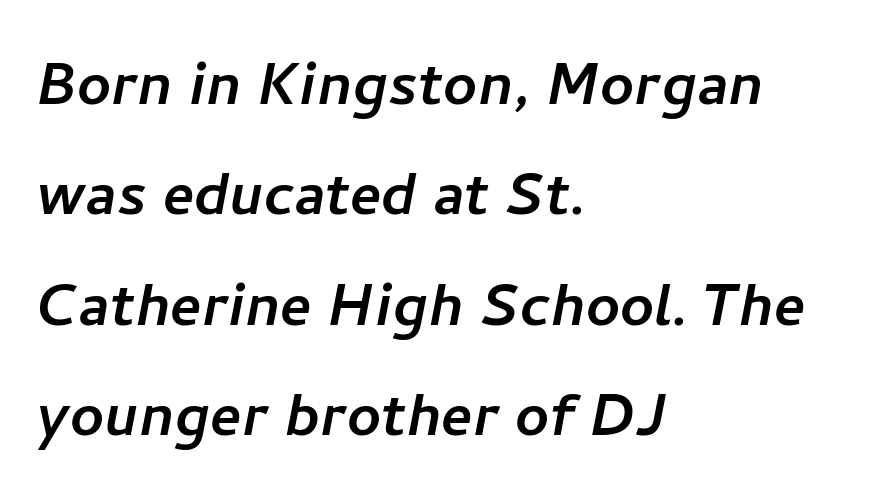
{"serif": "no", "width": "normal", "stroke_contrast": "low", "x_height": "medium", "monospaced": "no", "underline": "no", "align": "left", "line_spacing": "normal", "line_spacing_ratio": 1.49, "letter_spacing": "normal", "letter_spacing_em": 0.0, "glyph_px": 74}
